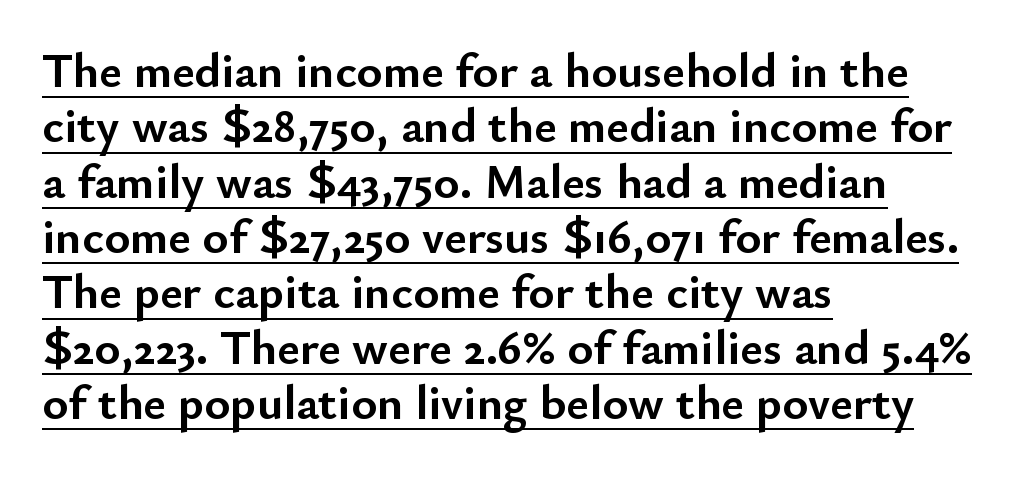
Typographically, this falls in the sans-serif category. In terms of letterspacing, this is plain default setting. Each line of the rendering has a horizontal stroke beneath the glyphs. A typesetter would mark this as roman, not italic. Interline gaps are noticeably narrow in this sample. What weight is shown? A full bold with thick strokes.
